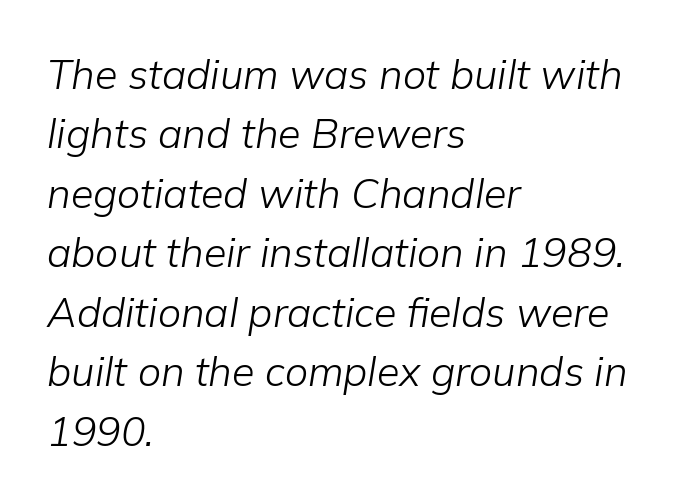
The block of text has a typical density, with ordinary space between rows. Every row of glyphs begins at an identical x-position on the left. Characters are canted at an angle relative to the baseline's perpendicular. Lines of text with bare space underneath. Spacing verdict: proportional, widths tailored to each character. The line texture is even and compact thanks to regular tracking.
